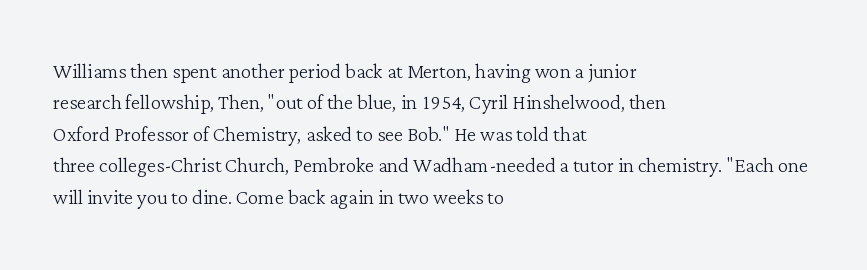
The image shows 26 px text type, upright; set left-aligned, line spacing 1.21x, normal letter spacing, not underlined.
